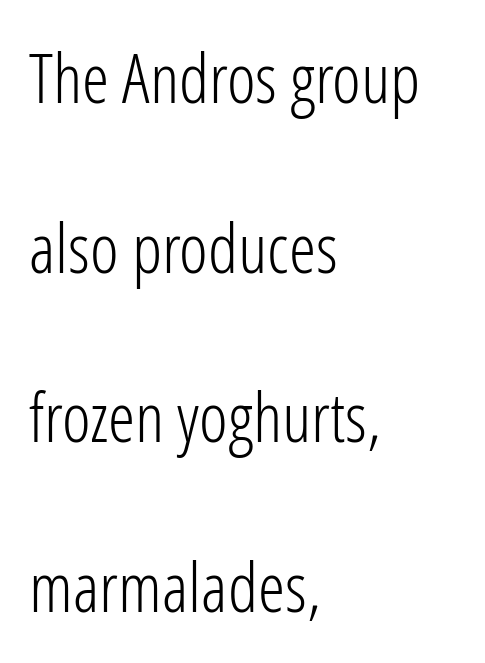
Q: Is the text bold? A: No.
Q: Is the text italic (slanted)? A: No, it is upright.
Q: Is the typeface a serif or a sans-serif typeface? A: Sans-serif.
Q: Is the text underlined? A: No.
Q: How is the paragraph aligned? A: Left-aligned.
Q: Is the spacing between letters normal or unusually wide? A: Normal.
Q: Is the spacing between lines tight, normal or loose? A: Loose.
Q: Width (condensed, normal, or wide)? A: Condensed.
Q: Stroke contrast? A: Low.
Q: x-height? A: Medium.
Q: Monospaced? A: No.
